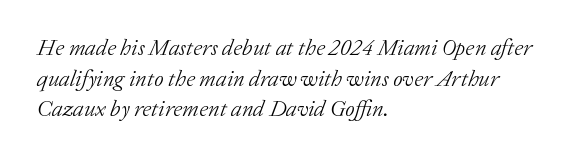
Q: Is the text bold? A: No.
Q: Is the text italic (slanted)? A: Yes, it leans right by about 20 degrees.
Q: Is the text underlined? A: No.
Q: How is the paragraph aligned? A: Left-aligned.
Q: Is the spacing between letters normal or unusually wide? A: Normal.
Q: Is the spacing between lines tight, normal or loose? A: Normal.
